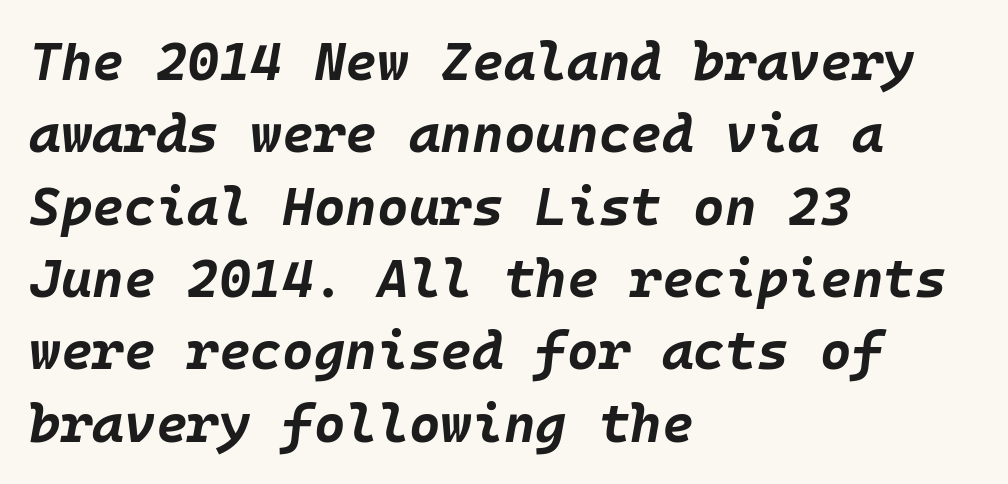
{"italic": "yes", "lean": "right", "slant_degrees": 10, "bold": "yes", "weight": "bold", "width": "normal", "stroke_contrast": "low", "x_height": "large", "underline": "no", "align": "left", "line_spacing": "normal", "line_spacing_ratio": 1.34, "letter_spacing": "normal", "letter_spacing_em": 0.0, "glyph_px": 54}
